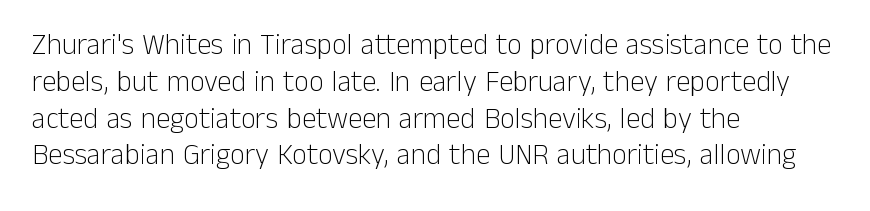
The image shows 29 px light sans-serif type, upright; set left-aligned, normal line spacing (1.27x), normal letter spacing, not underlined; low stroke contrast and a medium x-height.
